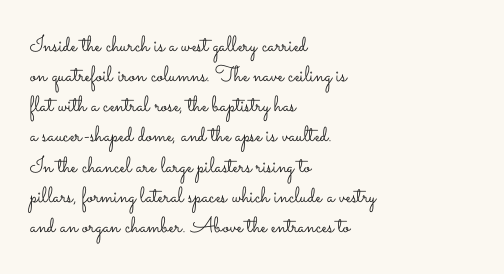
{"bold": "no", "underline": "no", "align": "left", "line_spacing": "normal", "line_spacing_ratio": 1.37, "letter_spacing": "normal", "letter_spacing_em": 0.0, "glyph_px": 22}
